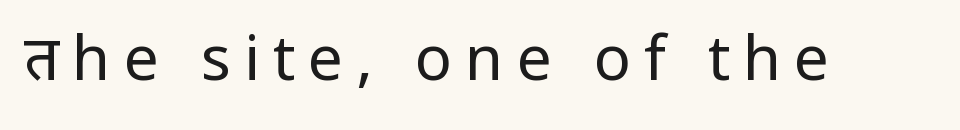
Q: Is the text bold? A: No.
Q: Is the text italic (slanted)? A: No, it is upright.
Q: Is the typeface a serif or a sans-serif typeface? A: Sans-serif.
Q: Is the text underlined? A: No.
Q: Is the spacing between letters normal or unusually wide? A: Unusually wide.
Q: Width (condensed, normal, or wide)? A: Normal.
Q: Stroke contrast? A: Low.
Q: x-height? A: Medium.
Q: Monospaced? A: No.
